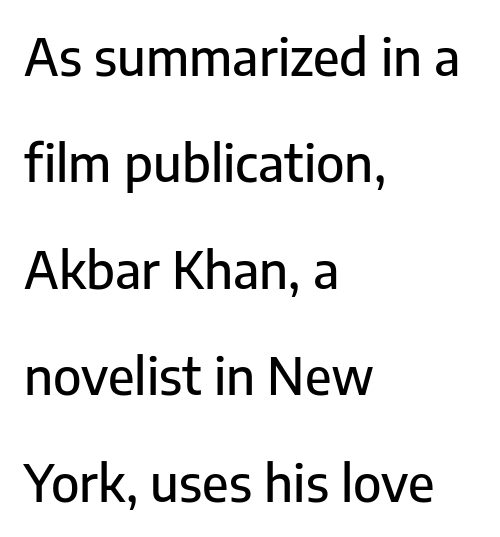
The image shows 50 px sans-serif type, upright; set left-aligned, loose line spacing (2.13x), normal letter spacing, not underlined; low stroke contrast and a medium x-height.
